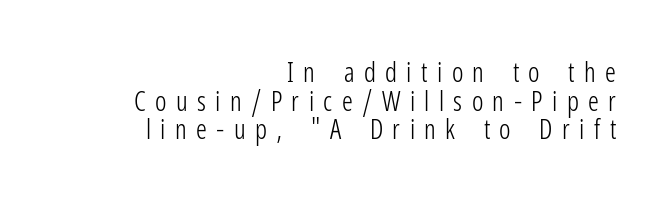
Descender tails drop into unmarked territory. The tracking jumps out immediately: characters are airy and widely separated. The typesetter chose a ragged-left arrangement here. Is the type heavy? It reads as light-to-regular instead. The rendering uses a small line-height, squeezing the rows. The axis of the letterforms is exactly vertical.
